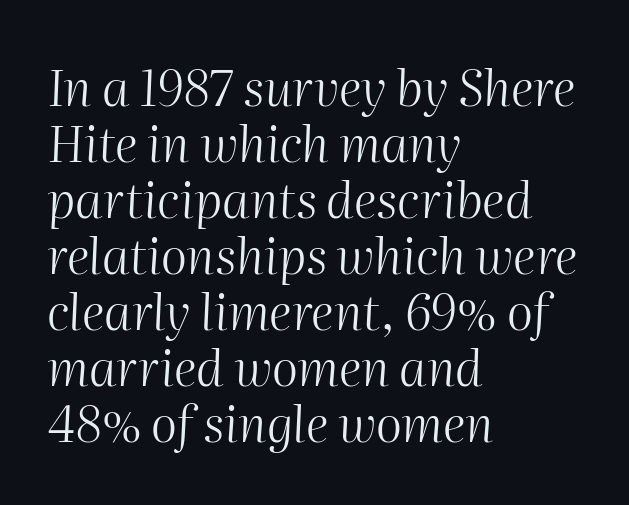
The image shows 50 px light type, italic (leaning right); set left-aligned, tight line spacing (1.12x), normal letter spacing, not underlined; medium stroke contrast and a medium x-height.
